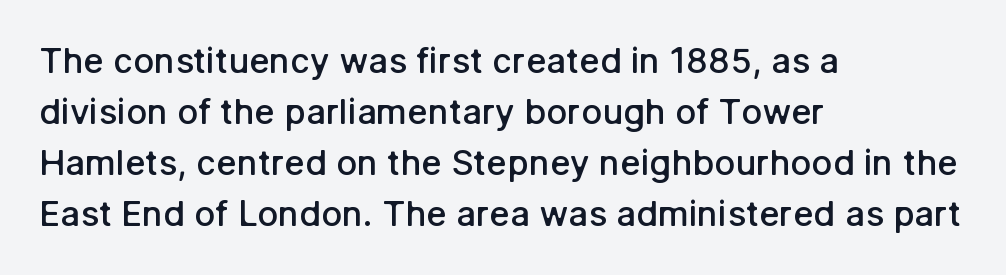
{"serif": "no", "italic": "no", "bold": "semi", "weight": "semibold", "width": "normal", "stroke_contrast": "low", "x_height": "medium", "monospaced": "no", "underline": "no", "align": "left", "line_spacing": "normal", "line_spacing_ratio": 1.46, "letter_spacing": "normal", "letter_spacing_em": 0.0, "glyph_px": 35}
